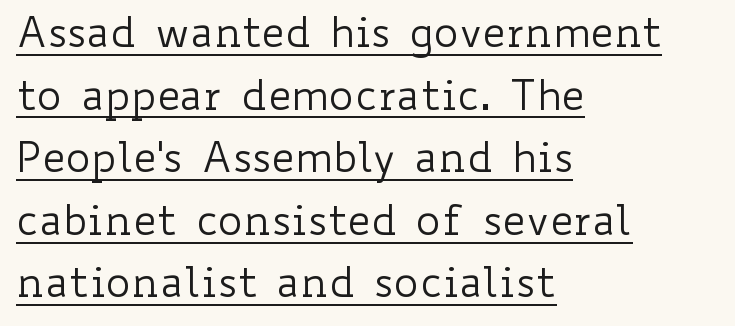
The image shows 42 px regular-weight, wide type, upright; set left-aligned, normal line spacing (1.49x), normal letter spacing, underlined; low stroke contrast and a small x-height.
